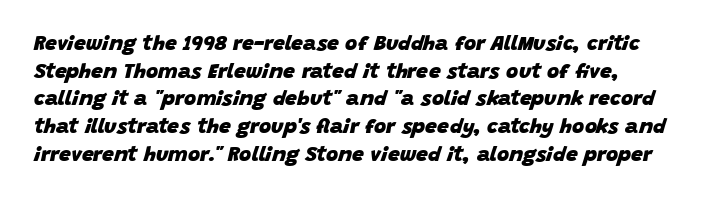
Q: Is the text bold? A: Yes.
Q: Is the text italic (slanted)? A: Yes, it leans right by about 15 degrees.
Q: Is the text underlined? A: No.
Q: How is the paragraph aligned? A: Left-aligned.
Q: Is the spacing between letters normal or unusually wide? A: Normal.
Q: Is the spacing between lines tight, normal or loose? A: Normal.
